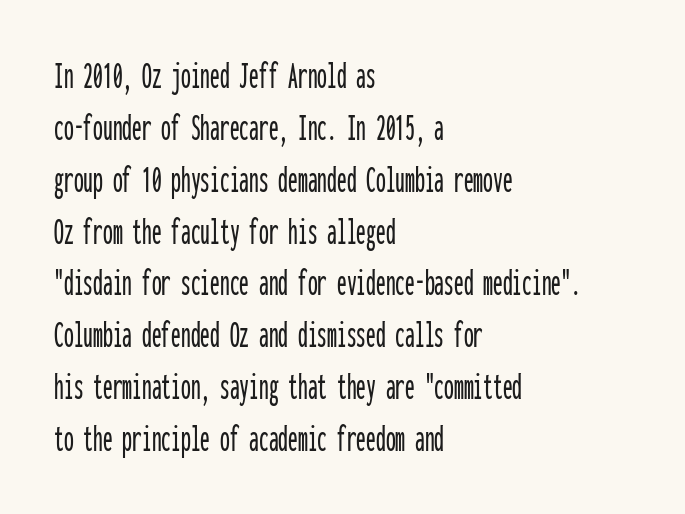
Q: Is the text italic (slanted)? A: No, it is upright.
Q: Is the typeface a serif or a sans-serif typeface? A: Sans-serif.
Q: Is the text underlined? A: No.
Q: How is the paragraph aligned? A: Left-aligned.
Q: Is the spacing between letters normal or unusually wide? A: Normal.
Q: Is the spacing between lines tight, normal or loose? A: Normal.
Q: Width (condensed, normal, or wide)? A: Condensed.
Q: Stroke contrast? A: Low.
Q: x-height? A: Medium.
Q: Monospaced? A: Yes.
